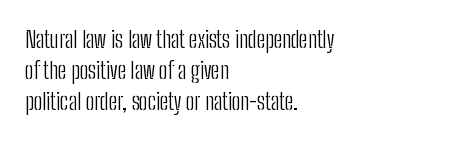
{"italic": "no", "bold": "no", "underline": "no", "align": "left", "line_spacing": "normal", "line_spacing_ratio": 1.35, "letter_spacing": "normal", "letter_spacing_em": 0.0, "glyph_px": 23}
